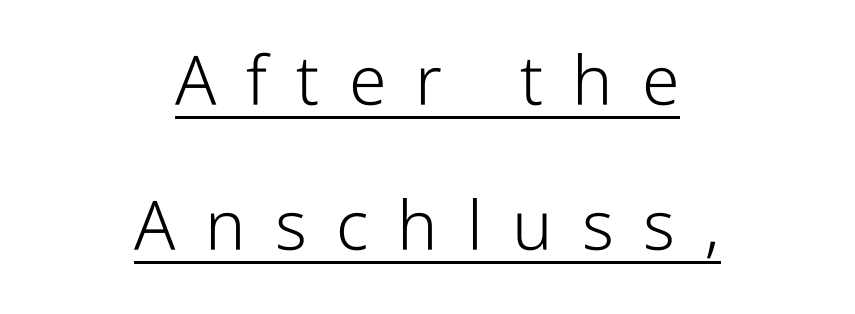
{"serif": "no", "italic": "no", "bold": "no", "weight": "light", "width": "condensed", "stroke_contrast": "low", "x_height": "medium", "monospaced": "no", "underline": "yes", "align": "center", "line_spacing": "loose", "line_spacing_ratio": 2.13, "letter_spacing": "wide", "letter_spacing_em": 0.43, "glyph_px": 68}
